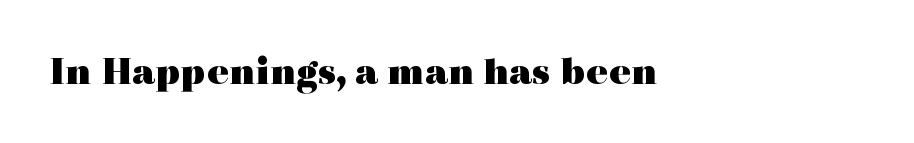
The image shows 40 px heavy, wide serif type, upright; set left-aligned, normal letter spacing, not underlined; a medium x-height.
